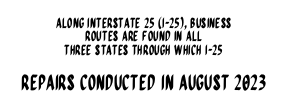
{"italic": "no", "underline": "no", "align": "center", "line_spacing": "tight", "line_spacing_ratio": 0.96, "letter_spacing": "normal", "letter_spacing_em": 0.0, "larger_block": "second", "size_ratio": 1.5, "glyph_px": 21}
